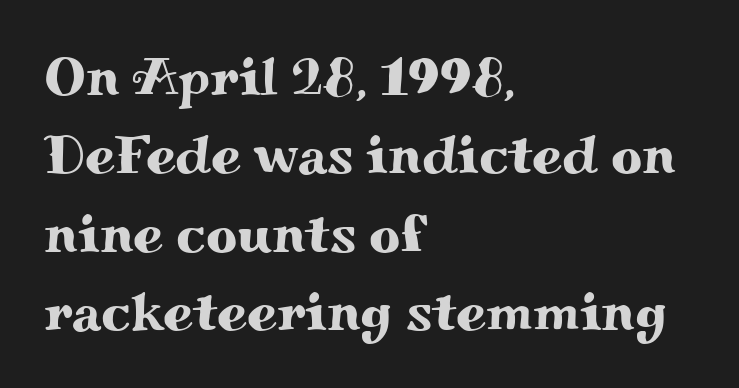
Q: Is the text italic (slanted)? A: No, it is upright.
Q: Is the typeface a serif or a sans-serif typeface? A: Serif.
Q: Is the text underlined? A: No.
Q: How is the paragraph aligned? A: Left-aligned.
Q: Is the spacing between letters normal or unusually wide? A: Normal.
Q: Is the spacing between lines tight, normal or loose? A: Normal.
Q: Width (condensed, normal, or wide)? A: Wide.
Q: Stroke contrast? A: Medium.
Q: x-height? A: Small.
Q: Monospaced? A: No.
